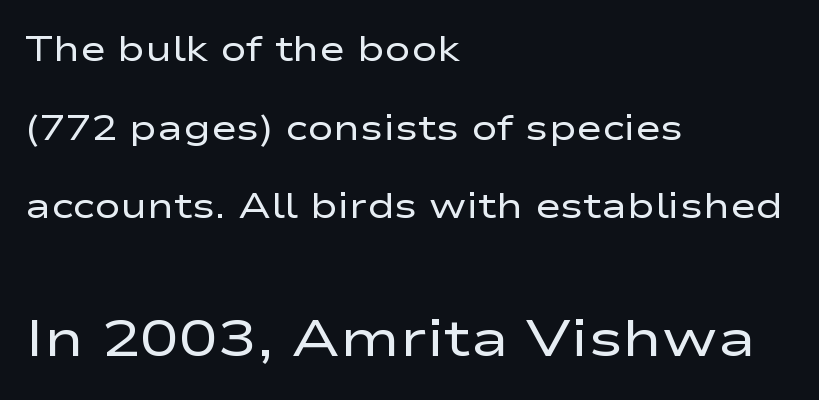
Q: Is the text bold? A: No.
Q: Is the text italic (slanted)? A: No, it is upright.
Q: Is the typeface a serif or a sans-serif typeface? A: Sans-serif.
Q: Is the text underlined? A: No.
Q: How is the paragraph aligned? A: Left-aligned.
Q: Is the spacing between letters normal or unusually wide? A: Normal.
Q: Is the spacing between lines tight, normal or loose? A: Loose.
Q: Which block of text is set in a larger size, the first (top) or the second (bottom)? A: The second (bottom) one.
Q: Width (condensed, normal, or wide)? A: Wide.
Q: Stroke contrast? A: Low.
Q: x-height? A: Medium.
Q: Monospaced? A: No.
